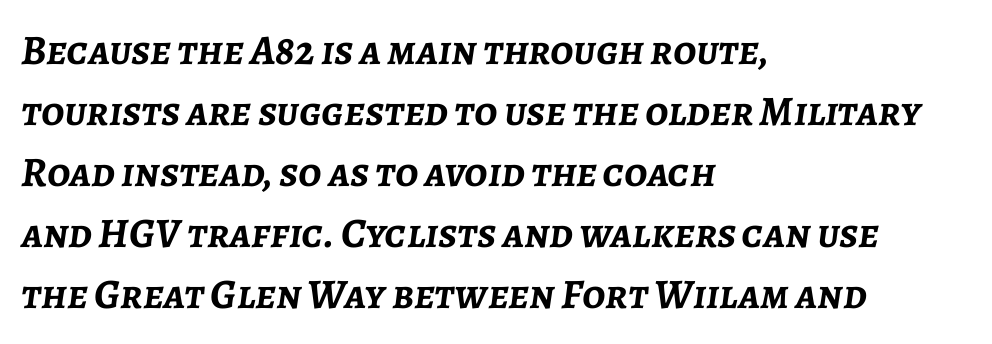
{"italic": "yes", "lean": "right", "slant_degrees": 7, "bold": "yes", "weight": "semibold", "width": "normal", "stroke_contrast": "low", "x_height": "medium", "monospaced": "no", "underline": "no", "align": "left", "line_spacing": "normal", "line_spacing_ratio": 1.45, "letter_spacing": "normal", "letter_spacing_em": 0.0, "glyph_px": 42}
